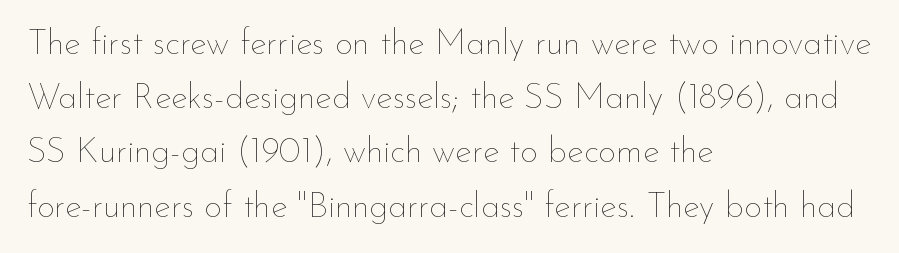
{"italic": "no", "bold": "no", "weight": "thin", "width": "normal", "stroke_contrast": "low", "x_height": "small", "monospaced": "no", "underline": "no", "align": "left", "line_spacing": "normal", "line_spacing_ratio": 1.55, "letter_spacing": "normal", "letter_spacing_em": 0.0, "glyph_px": 35}
